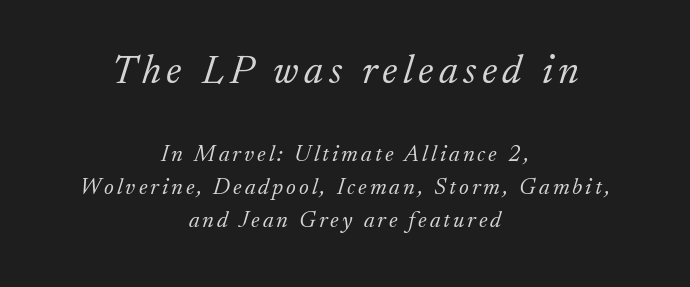
The image shows 41 px light serif type, italic (leaning right); set centered, normal line spacing (1.44x), not underlined; the first (top) block is 1.78x larger; low stroke contrast and a small x-height.
